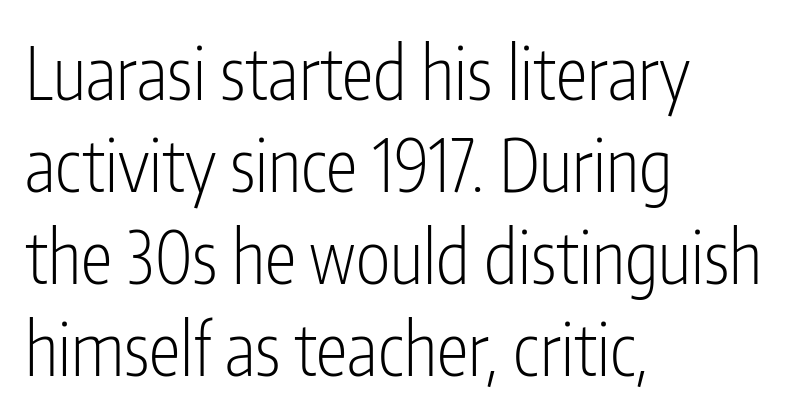
Character widths vary here, with narrow letters taking less room than wide ones. Stems here are at most as thick as an everyday book face. Anything drawn beneath the words? Only blank space. Does the lettering tilt? It doesn't — this is upright. The font family rendered here belongs to the sans-serif group.
